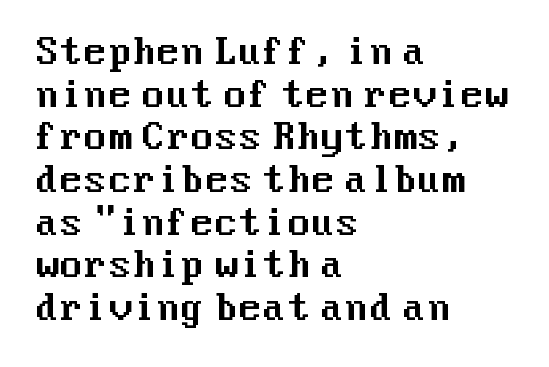
{"serif": "no", "italic": "no", "width": "normal", "stroke_contrast": "medium", "x_height": "medium", "underline": "no", "align": "left", "line_spacing_ratio": 1.22, "letter_spacing": "normal", "letter_spacing_em": 0.0, "glyph_px": 35}
